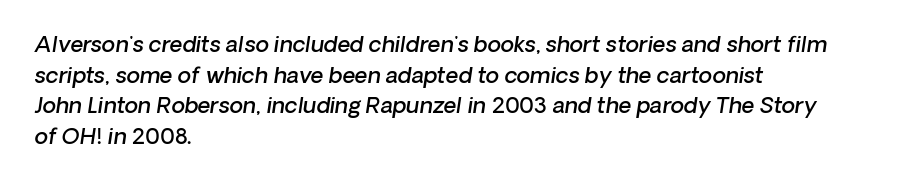
Q: Is the text bold? A: Semi-bold.
Q: Is the text italic (slanted)? A: Yes, it leans right by about 8 degrees.
Q: Is the text underlined? A: No.
Q: How is the paragraph aligned? A: Left-aligned.
Q: Is the spacing between letters normal or unusually wide? A: Normal.
Q: Is the spacing between lines tight, normal or loose? A: Normal.
